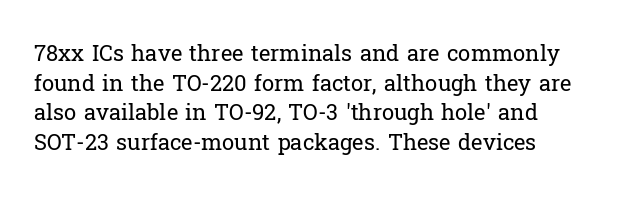
Unmarked baselines from the first word to the last. The designer left line spacing at the default. The rendering anchors every line to the left-hand side. The gaps between neighbouring characters are ordinary and unremarkable. The type sits square on the baseline with zero lean.
